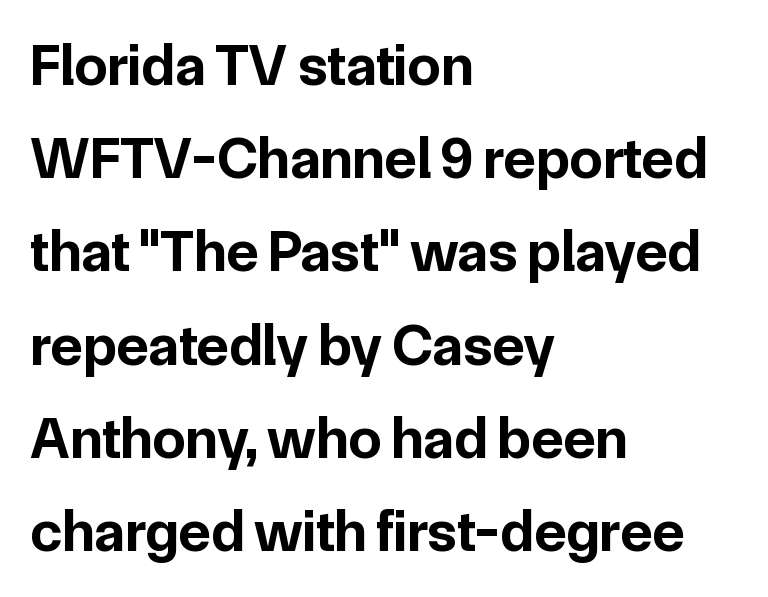
{"serif": "no", "italic": "no", "bold": "yes", "weight": "bold", "width": "normal", "stroke_contrast": "low", "x_height": "medium", "monospaced": "no", "underline": "no", "align": "left", "line_spacing": "normal", "line_spacing_ratio": 1.58, "letter_spacing": "normal", "letter_spacing_em": 0.0, "glyph_px": 59}
